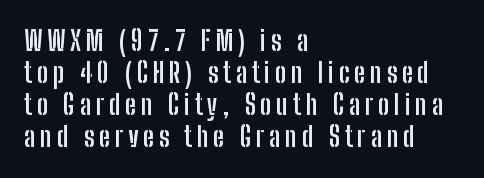
Q: Is the text bold? A: Yes.
Q: Is the text italic (slanted)? A: No, it is upright.
Q: Is the text underlined? A: No.
Q: How is the paragraph aligned? A: Left-aligned.
